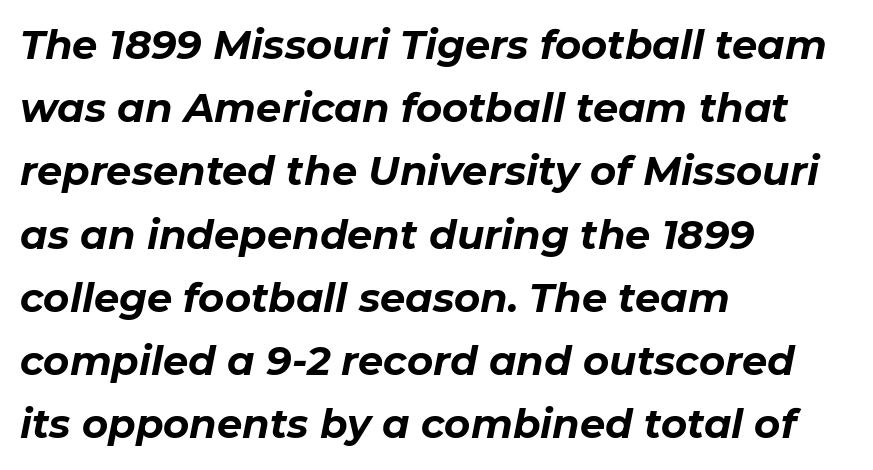
Regular leading. Words float on clear page, feet unadorned. The passage shown is emphatically bold. Standard letterfit; no display-style spreading of the glyphs.
